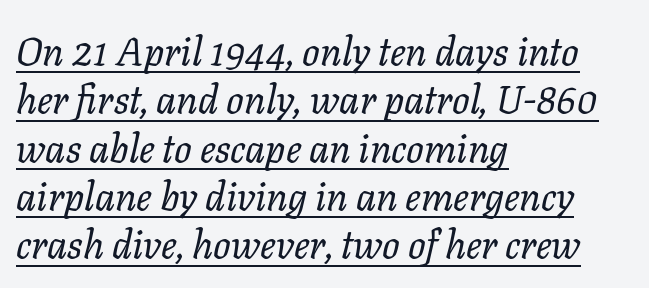
The font is comparable to plain body text, perhaps lighter. The glyphs are accompanied by a horizontal stroke just below them. These lines are rendered in a variable-pitch font. Each word holds together tightly as a unit, with standard inter-letter gaps. Line beginnings align vertically; line endings do not.
